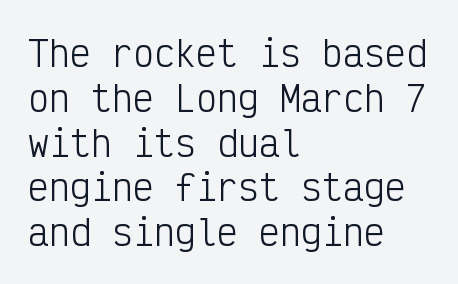
Ordinary non-slanted type is in use. No heavy texture on the line: the type isn't bold. This sample has the even, mechanical cadence of fixed-width lettering. The strip under each line holds only bare page. This is sans-serif lettering, the kind often seen on screens and signage.
